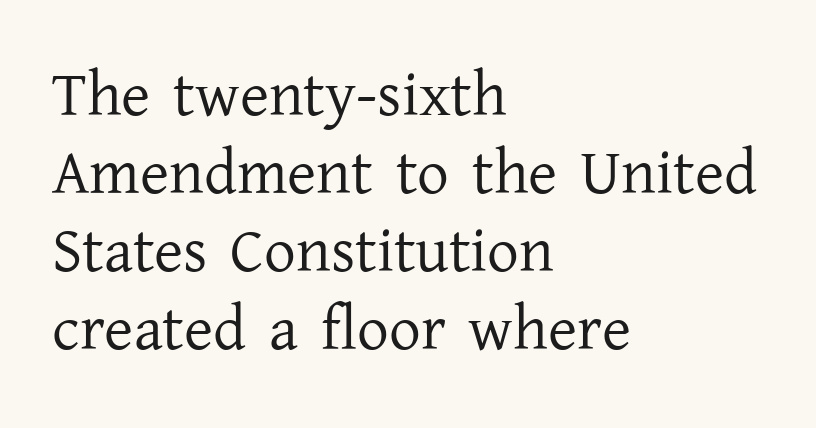
{"serif": "yes", "italic": "no", "bold": "no", "weight": "regular", "width": "normal", "stroke_contrast": "low", "x_height": "medium", "monospaced": "no", "underline": "no", "align": "left", "line_spacing_ratio": 1.24, "letter_spacing": "normal", "letter_spacing_em": 0.0, "glyph_px": 63}
